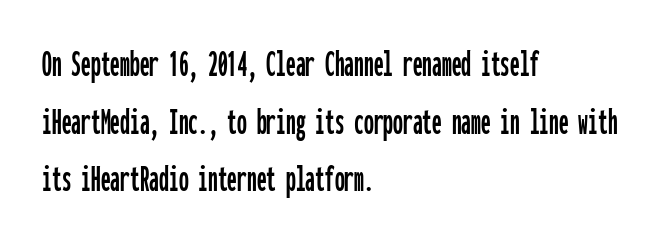
{"serif": "no", "italic": "no", "width": "condensed", "stroke_contrast": "low", "x_height": "medium", "monospaced": "yes", "underline": "no", "align": "left", "line_spacing": "normal", "line_spacing_ratio": 1.48, "letter_spacing": "normal", "letter_spacing_em": 0.0, "glyph_px": 39}
